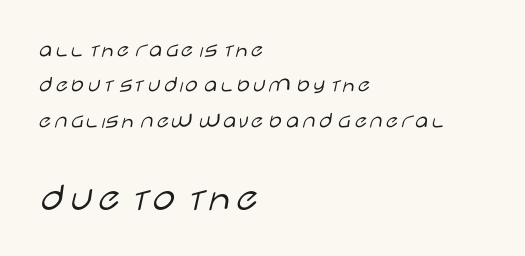
{"serif": "no", "bold": "no", "weight": "light", "width": "wide", "stroke_contrast": "low", "x_height": "large", "monospaced": "no", "underline": "no", "align": "left", "line_spacing": "normal", "line_spacing_ratio": 1.54, "letter_spacing": "normal", "letter_spacing_em": 0.0, "larger_block": "second", "size_ratio": 1.78, "glyph_px": 41}
